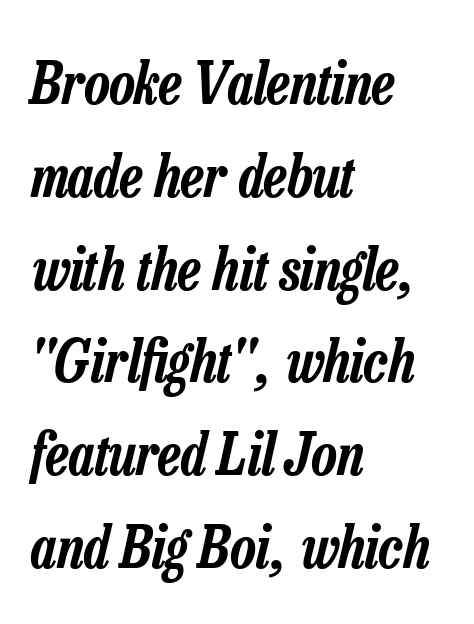
The image shows 58 px condensed type, italic (leaning right); set left-aligned, normal line spacing (1.6x), normal letter spacing, not underlined; low stroke contrast and a medium x-height.
